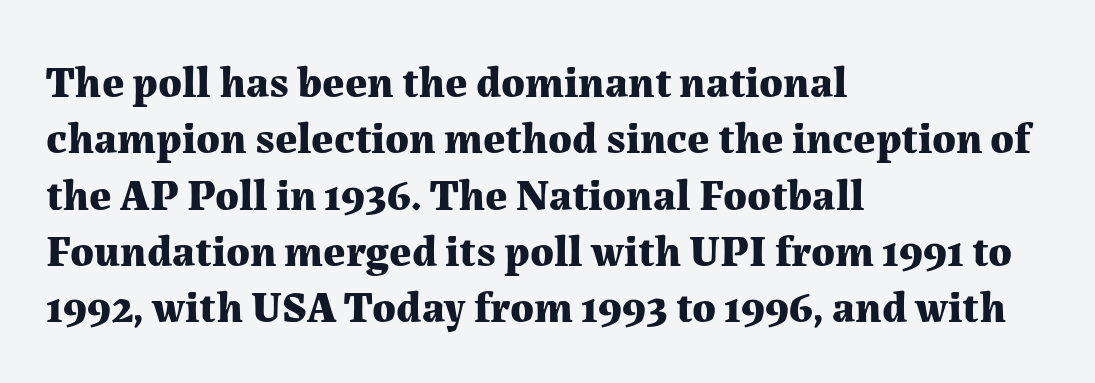
The image shows 44 px bold serif type, upright; set left-aligned, normal line spacing (1.28x), normal letter spacing, not underlined; medium stroke contrast and a medium x-height.
